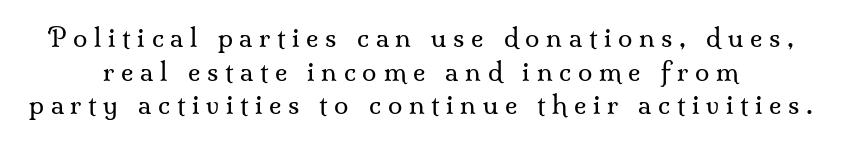
The image shows 26 px text type, upright; set normal line spacing (1.29x), unusually wide letter spacing (+0.26 em), not underlined.
